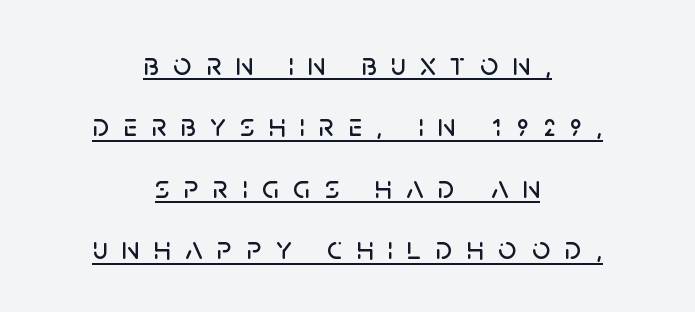
The passage shown is typed in a proportional face where columns would drift. Words appear elongated and porous because spacing is wide. The specimen reads as upright at a glance. Teacher's note: observe the equal gaps on both sides — that is centered alignment. The glyphs are accompanied by a horizontal stroke just below them.
